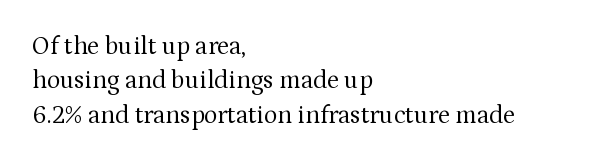
Q: Is the text bold? A: No.
Q: Is the text italic (slanted)? A: No, it is upright.
Q: Is the text underlined? A: No.
Q: How is the paragraph aligned? A: Left-aligned.
Q: Is the spacing between letters normal or unusually wide? A: Normal.
Q: Is the spacing between lines tight, normal or loose? A: Normal.
